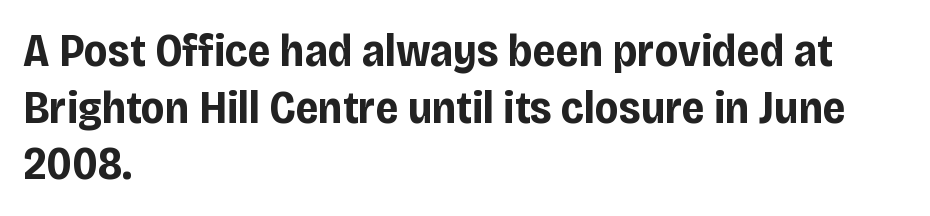
The image shows 46 px bold, condensed sans-serif type, upright; set left-aligned, line spacing 1.23x, normal letter spacing, not underlined; low stroke contrast and a large x-height.
